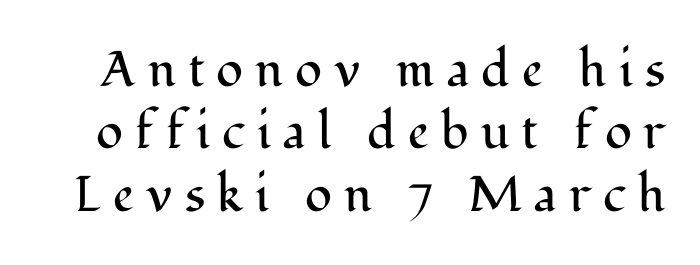
Q: Is the text bold? A: No.
Q: Is the text italic (slanted)? A: No, it is upright.
Q: Is the typeface a serif or a sans-serif typeface? A: Serif.
Q: Is the text underlined? A: No.
Q: Is the spacing between letters normal or unusually wide? A: Unusually wide.
Q: Is the spacing between lines tight, normal or loose? A: Normal.
Q: Width (condensed, normal, or wide)? A: Normal.
Q: Stroke contrast? A: Medium.
Q: x-height? A: Medium.
Q: Monospaced? A: No.
